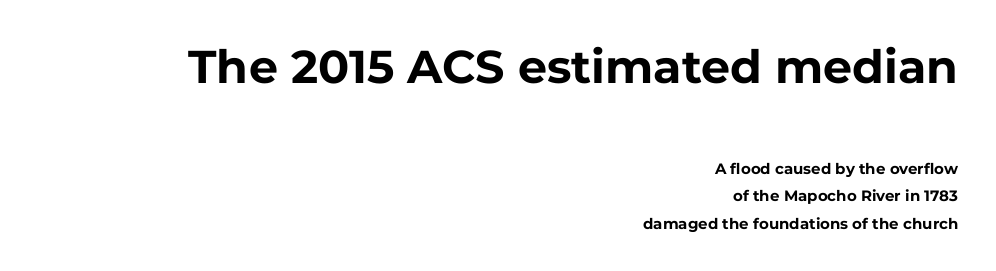
The image shows 46 px bold sans-serif type, upright; set right-aligned, line spacing 1.83x, normal letter spacing, not underlined; the first (top) block is 3.07x larger; low stroke contrast and a medium x-height.
